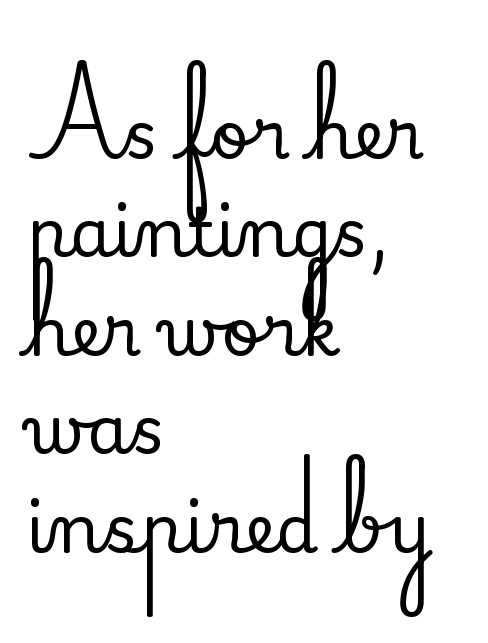
Q: Is the text italic (slanted)? A: No, it is upright.
Q: Is the typeface a serif or a sans-serif typeface? A: Serif.
Q: Is the text underlined? A: No.
Q: How is the paragraph aligned? A: Left-aligned.
Q: Is the spacing between letters normal or unusually wide? A: Normal.
Q: Is the spacing between lines tight, normal or loose? A: Normal.
Q: Width (condensed, normal, or wide)? A: Normal.
Q: Stroke contrast? A: Medium.
Q: x-height? A: Small.
Q: Monospaced? A: No.
